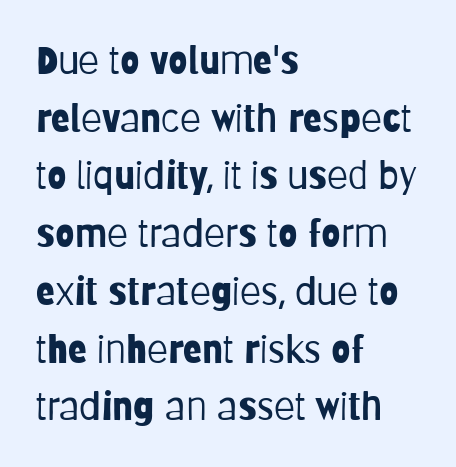
{"serif": "no", "italic": "no", "bold": "no", "weight": "light", "width": "condensed", "stroke_contrast": "low", "x_height": "large", "monospaced": "no", "underline": "no", "align": "left", "line_spacing": "normal", "line_spacing_ratio": 1.48, "letter_spacing": "normal", "letter_spacing_em": 0.0, "glyph_px": 39}
